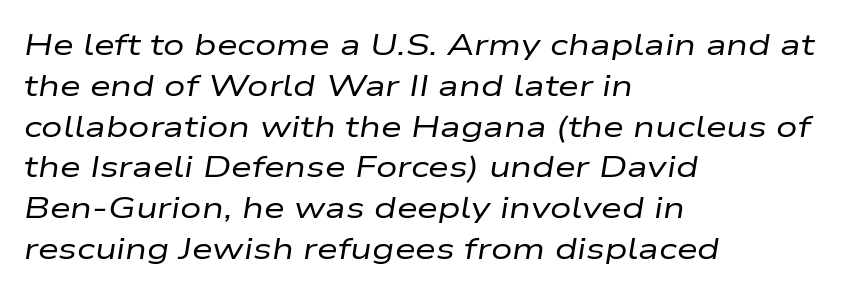
The image shows 30 px regular-weight, wide type, italic (leaning right); set left-aligned, normal line spacing (1.36x), normal letter spacing, not underlined; low stroke contrast and a medium x-height.
